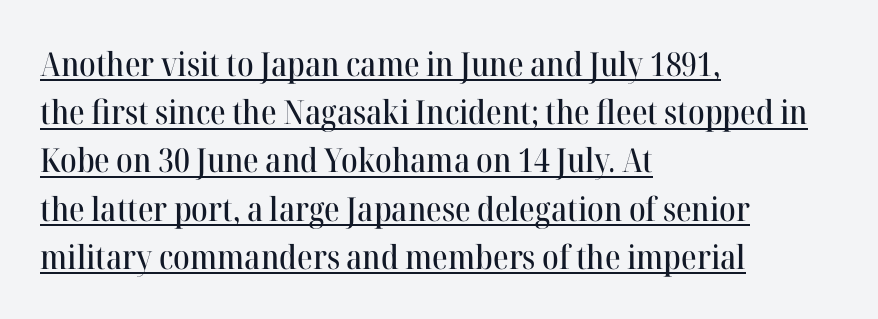
Q: Is the text italic (slanted)? A: No, it is upright.
Q: Is the typeface a serif or a sans-serif typeface? A: Serif.
Q: Is the text underlined? A: Yes.
Q: How is the paragraph aligned? A: Left-aligned.
Q: Is the spacing between letters normal or unusually wide? A: Normal.
Q: Is the spacing between lines tight, normal or loose? A: Normal.
Q: Width (condensed, normal, or wide)? A: Normal.
Q: Stroke contrast? A: High.
Q: x-height? A: Medium.
Q: Monospaced? A: No.
